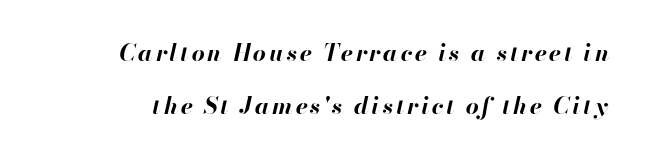
Quick note: italic. Vertically, the passage feels expansive, rows floating well apart. Every letter is thick-stroked: bold, no question. Check the space under the baseline: it is left empty.
